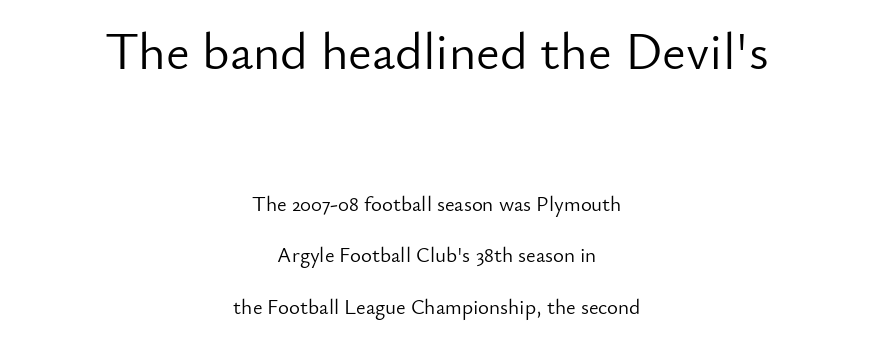
Ascenders rise straight up at ninety degrees. You get the large type first, then a drop to smaller type. The face used here is a sans, in the tradition of grotesques and geometrics. Short note: letters normally spaced. This sample is center-justified, so both line endings float freely.
